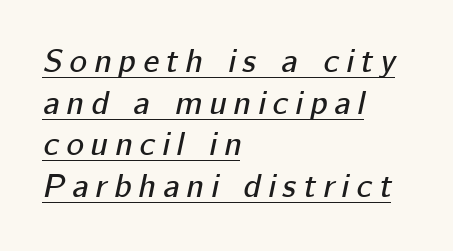
{"italic": "yes", "lean": "right", "slant_degrees": 12, "width": "normal", "stroke_contrast": "low", "x_height": "medium", "monospaced": "no", "underline": "yes", "align": "left", "line_spacing": "normal", "line_spacing_ratio": 1.26, "letter_spacing": "wide", "letter_spacing_em": 0.22, "glyph_px": 33}
